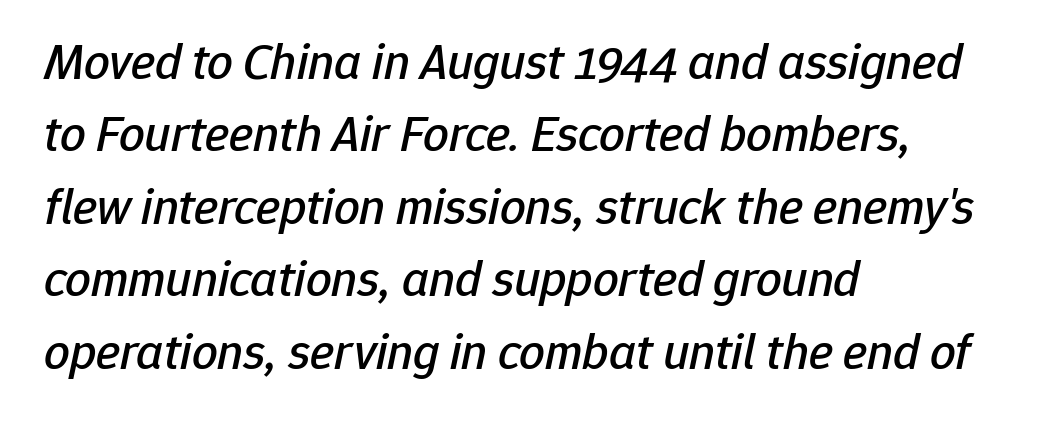
Q: Is the text italic (slanted)? A: Yes, it leans right by about 12 degrees.
Q: Is the text underlined? A: No.
Q: How is the paragraph aligned? A: Left-aligned.
Q: Is the spacing between letters normal or unusually wide? A: Normal.
Q: Is the spacing between lines tight, normal or loose? A: Normal.
Q: Width (condensed, normal, or wide)? A: Normal.
Q: Stroke contrast? A: Low.
Q: x-height? A: Medium.
Q: Monospaced? A: No.
